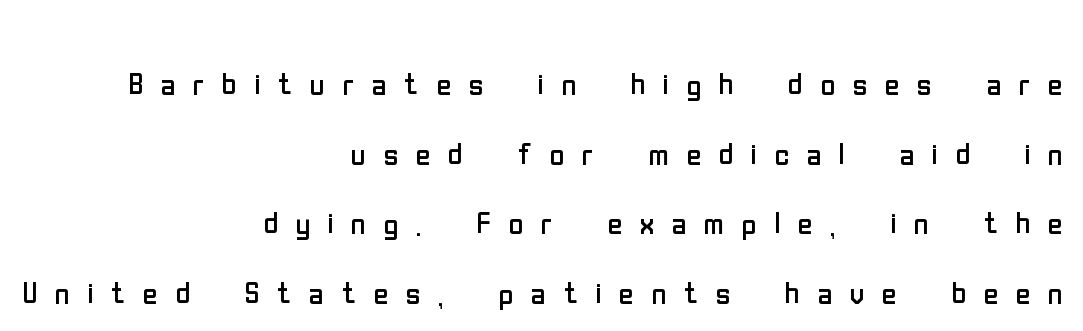
These lines were composed using upright roman letters. Each letter keeps its own natural width here, so spacing adapts to shape. What kind of face is this? One without serifs — a sans. A clean baseline with only descenders dipping below it. Honestly, the letter spacing is so wide it's the main thing you notice. A light-to-regular cut is what we see here.
